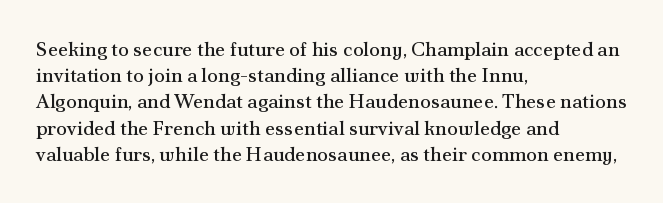
The image shows 20 px text type, upright; set left-aligned, normal line spacing (1.31x), normal letter spacing, not underlined.
